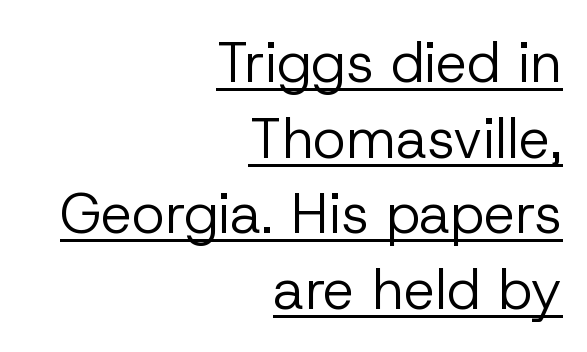
On a weight scale, this lands at 450 or below. The passage shown is typed in a proportional face where columns would drift. Spacing between characters is what you'd get straight out of the box. Baseline-to-baseline distance is the conventional proportion of letter height. Does the copy run flush right? Yes — the right margin is perfectly even. Do the letters lean? They stand straight.
